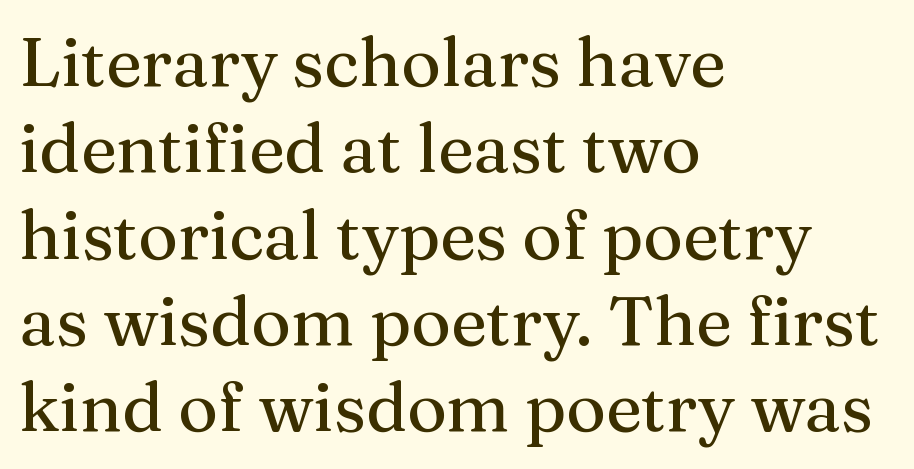
The image shows 68 px serif type, upright; set left-aligned, normal line spacing (1.27x), normal letter spacing, not underlined; medium stroke contrast and a medium x-height.
